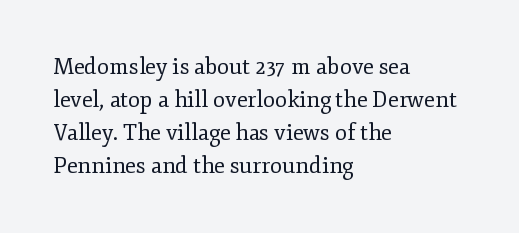
{"italic": "no", "bold": "no", "underline": "no", "align": "left", "line_spacing": "normal", "line_spacing_ratio": 1.5, "letter_spacing": "normal", "letter_spacing_em": 0.0, "glyph_px": 22}
